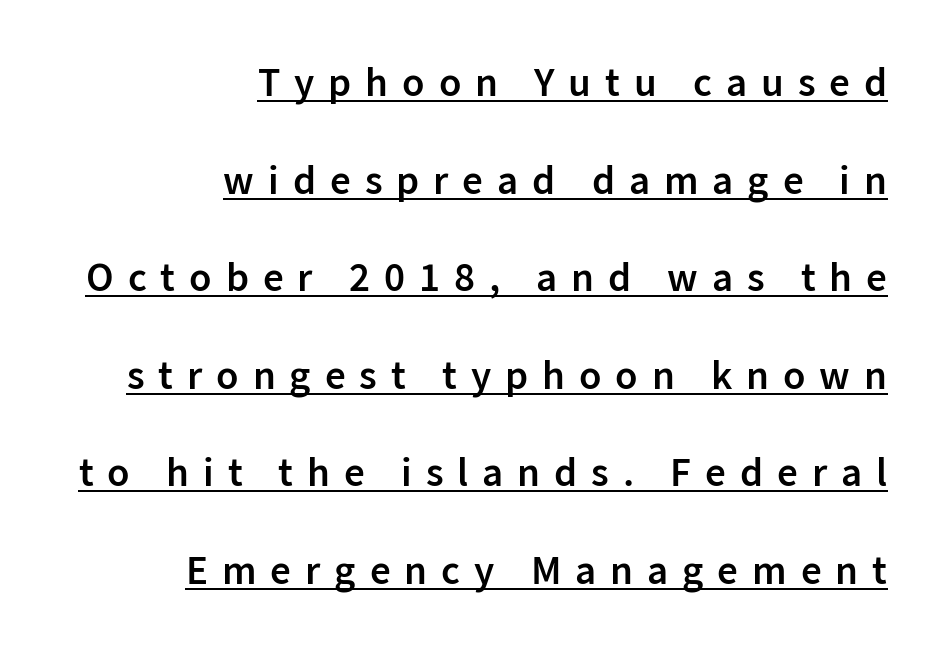
Q: Is the text bold? A: Semi-bold.
Q: Is the text italic (slanted)? A: No, it is upright.
Q: Is the typeface a serif or a sans-serif typeface? A: Sans-serif.
Q: Is the text underlined? A: Yes.
Q: How is the paragraph aligned? A: Right-aligned.
Q: Is the spacing between letters normal or unusually wide? A: Unusually wide.
Q: Is the spacing between lines tight, normal or loose? A: Loose.
Q: Width (condensed, normal, or wide)? A: Normal.
Q: Stroke contrast? A: Low.
Q: x-height? A: Medium.
Q: Monospaced? A: No.
